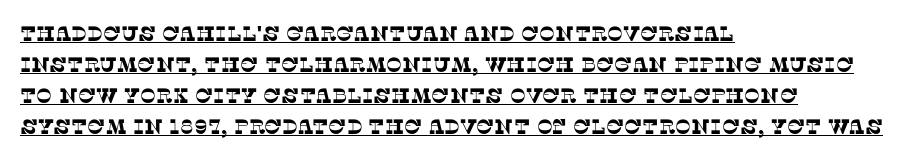
Reading down the column, the eye jumps a familiar distance to each next line. Between one letter and the next there's only the usual sliver of space. Does the copy run flush right? No — it runs flush left. The sample's only ornament is a line tracing under the words.
